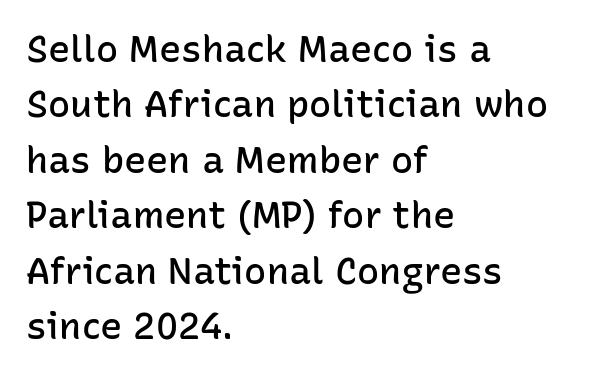
The image shows 37 px semibold sans-serif type, upright; set left-aligned, normal line spacing (1.5x), normal letter spacing, not underlined; low stroke contrast and a medium x-height.
